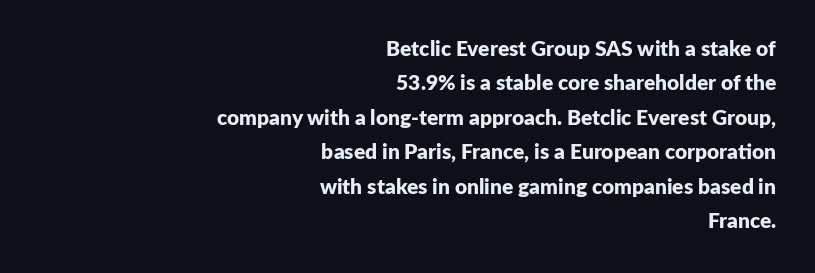
Q: Is the text bold? A: Yes.
Q: Is the text italic (slanted)? A: No, it is upright.
Q: Is the text underlined? A: No.
Q: How is the paragraph aligned? A: Right-aligned.
Q: Is the spacing between letters normal or unusually wide? A: Normal.
Q: Is the spacing between lines tight, normal or loose? A: Normal.
